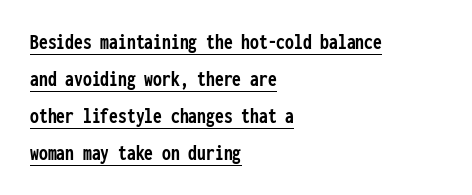
{"italic": "no", "bold": "yes", "underline": "yes", "align": "left", "line_spacing": "normal", "line_spacing_ratio": 1.68, "letter_spacing": "normal", "letter_spacing_em": 0.0, "glyph_px": 22}
